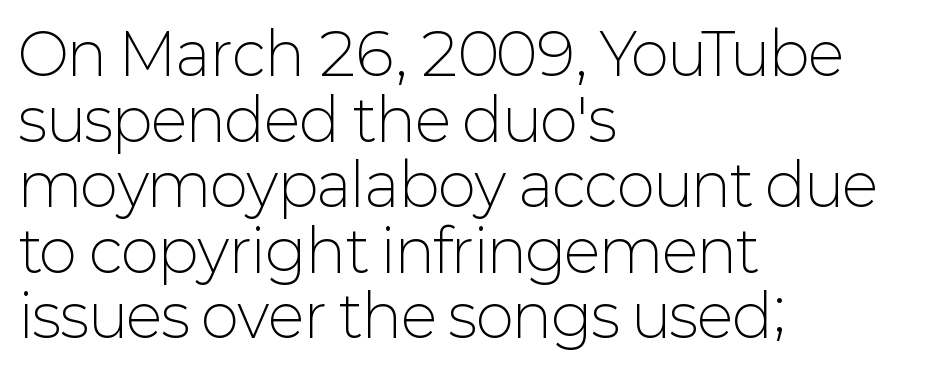
The image shows 58 px light sans-serif type, upright; set left-aligned, tight line spacing (1.13x), normal letter spacing, not underlined; low stroke contrast and a medium x-height.
